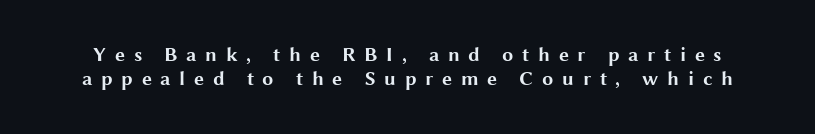
Chunky letters — that's bold for sure. These lines have a slow, spaced-out rhythm from letter to letter. Rule under the text: the space is simply empty. The axis of the letterforms is exactly vertical.
